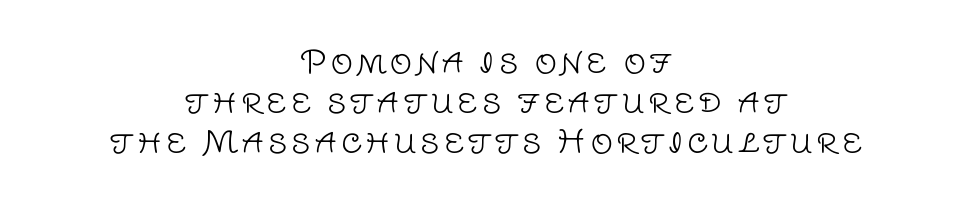
Plain, unruled lines of type. Unlike a traditional serif, this face leaves its strokes unadorned. The face used here is proportionally spaced, like ordinary book or web type. Is the stroke heavy? The answer is a plain regular-or-lighter. The designer left line spacing at the default.
